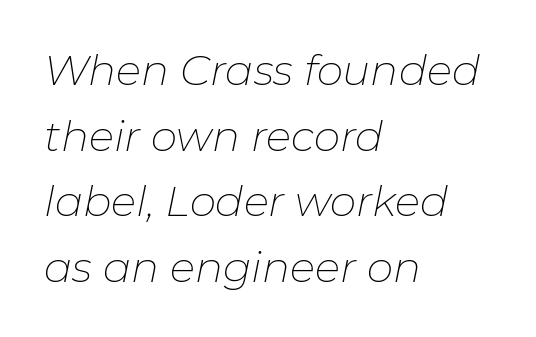
{"italic": "yes", "lean": "right", "slant_degrees": 11, "bold": "no", "weight": "thin", "width": "normal", "stroke_contrast": "low", "x_height": "medium", "monospaced": "no", "underline": "no", "align": "left", "line_spacing": "normal", "line_spacing_ratio": 1.56, "letter_spacing": "normal", "letter_spacing_em": 0.0, "glyph_px": 42}
